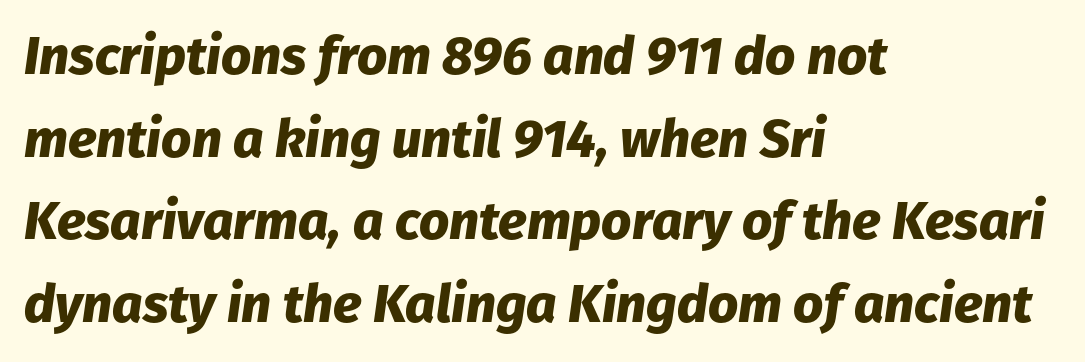
You can tell it's italic because the verticals aren't actually vertical. Between one letter and the next there's only the usual sliver of space. Left-aligned paragraph, ragged on the right. In terms of leading, this rendering sits right in the middle. A dark, heavy texture on the line: the type is bold.
